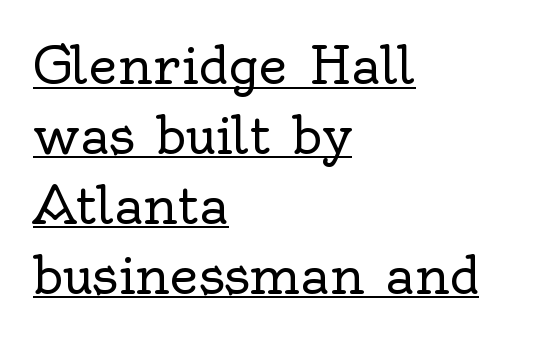
The image shows 51 px regular-weight serif type, upright; set left-aligned, normal line spacing (1.37x), normal letter spacing, underlined; a small x-height.
